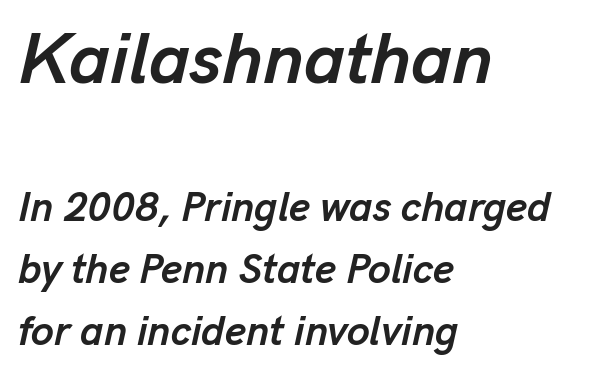
{"italic": "yes", "lean": "right", "slant_degrees": 13, "bold": "yes", "weight": "semibold", "width": "normal", "stroke_contrast": "low", "x_height": "medium", "monospaced": "no", "underline": "no", "align": "left", "line_spacing": "normal", "line_spacing_ratio": 1.51, "letter_spacing": "normal", "letter_spacing_em": 0.0, "larger_block": "first", "size_ratio": 1.76, "glyph_px": 72}
